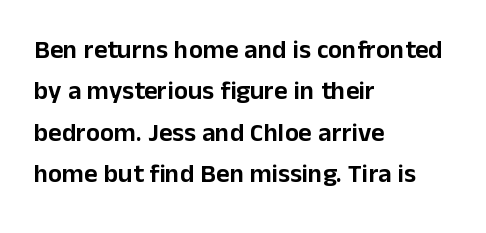
Q: Is the text italic (slanted)? A: No, it is upright.
Q: Is the text underlined? A: No.
Q: How is the paragraph aligned? A: Left-aligned.
Q: Is the spacing between letters normal or unusually wide? A: Normal.
Q: Is the spacing between lines tight, normal or loose? A: Normal.
